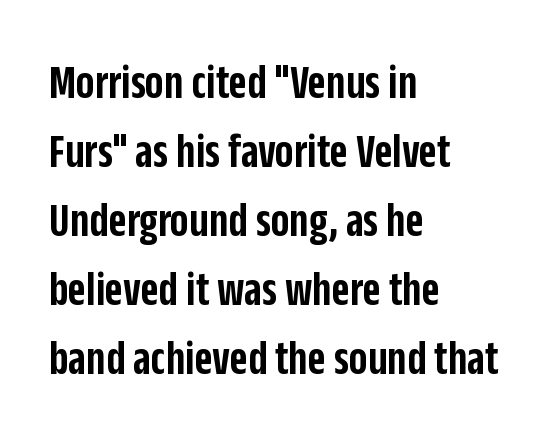
{"serif": "no", "italic": "no", "bold": "semi", "weight": "semibold", "width": "condensed", "stroke_contrast": "low", "x_height": "large", "monospaced": "no", "underline": "no", "align": "left", "line_spacing": "normal", "line_spacing_ratio": 1.41, "letter_spacing": "normal", "letter_spacing_em": 0.0, "glyph_px": 49}
